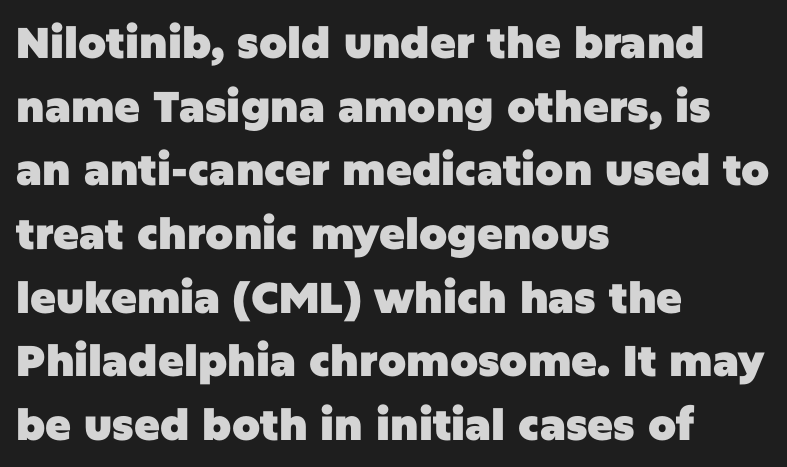
Q: Is the text bold? A: Yes.
Q: Is the text italic (slanted)? A: No, it is upright.
Q: Is the typeface a serif or a sans-serif typeface? A: Sans-serif.
Q: Is the text underlined? A: No.
Q: How is the paragraph aligned? A: Left-aligned.
Q: Is the spacing between letters normal or unusually wide? A: Normal.
Q: Is the spacing between lines tight, normal or loose? A: Normal.
Q: Width (condensed, normal, or wide)? A: Normal.
Q: Stroke contrast? A: Low.
Q: x-height? A: Large.
Q: Monospaced? A: No.
